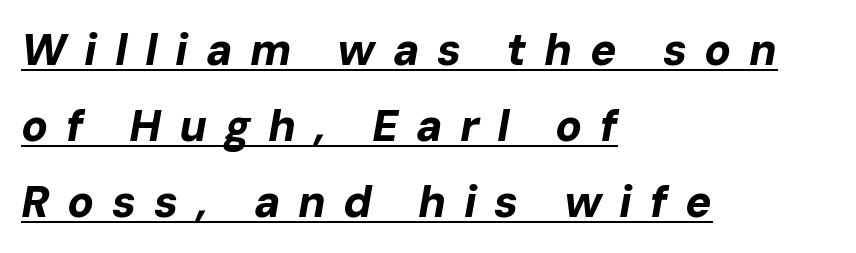
The image shows 44 px bold type, italic (leaning right); set left-aligned, line spacing 1.73x, unusually wide letter spacing (+0.4 em), underlined; low stroke contrast and a medium x-height.
